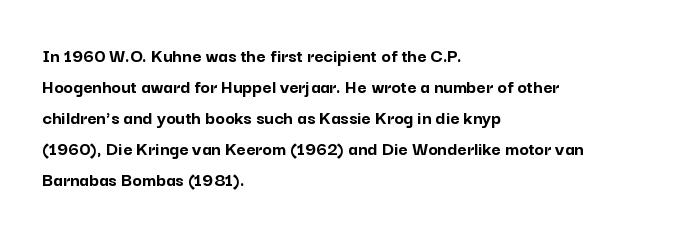
{"italic": "no", "bold": "yes", "underline": "no", "align": "left", "line_spacing": "normal", "line_spacing_ratio": 1.55, "letter_spacing": "normal", "letter_spacing_em": 0.0, "glyph_px": 20}
